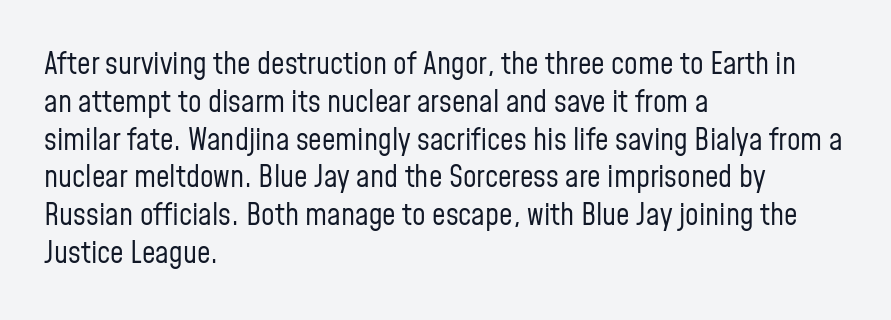
Does the lettering tilt? It doesn't — this is upright. Is this a fixed-width face? No — the glyphs have proportional, varying widths. No extra tracking has been applied to these lines. Successive baselines arrive at the customary interval. The strokes carry an ordinary text weight at most. What kind of face is this? One without serifs — a sans.
